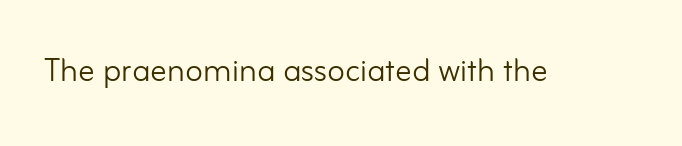
The image shows 41 px light sans-serif type, upright; set normal letter spacing, not underlined; low stroke contrast and a small x-height.
